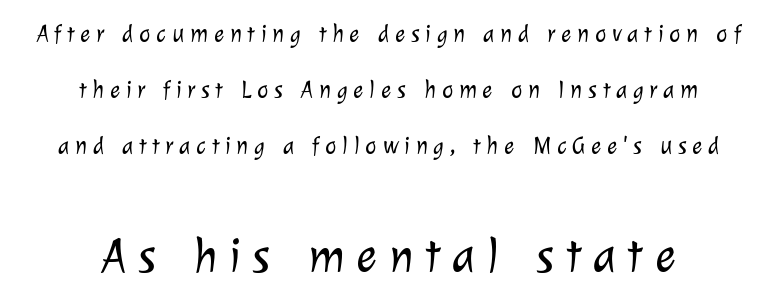
The image shows 49 px light sans-serif type; set centered, loose line spacing (2.34x), unusually wide letter spacing (+0.24 em), not underlined; the second (bottom) block is 2.04x larger; low stroke contrast and a medium x-height.
